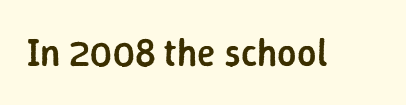
The image shows 38 px semibold sans-serif type, upright; set normal letter spacing, not underlined; low stroke contrast and a medium x-height.
